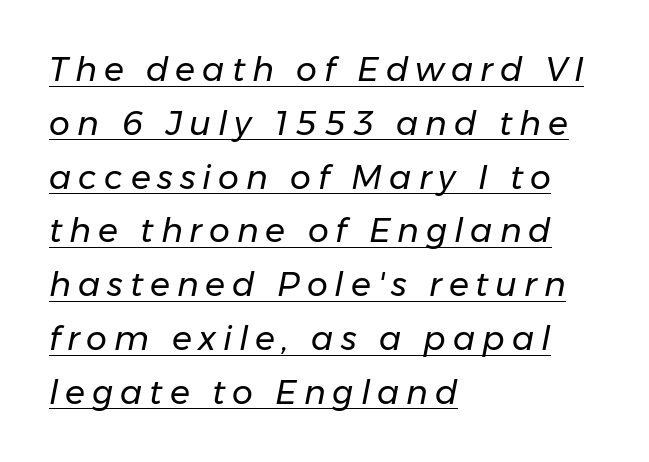
The passage shown has open, widely tracked lettering throughout. How would I describe the line gaps? Plain and ordinary. Each line starts at the same left margin while the right side varies. Italic? Definitely — the glyphs are oblique. The letters advance in unequal steps, a hallmark of proportional type.
